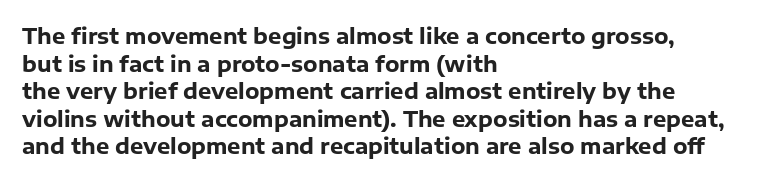
{"italic": "no", "bold": "yes", "underline": "no", "align": "left", "line_spacing": "normal", "line_spacing_ratio": 1.31, "letter_spacing": "normal", "letter_spacing_em": 0.0, "glyph_px": 21}
